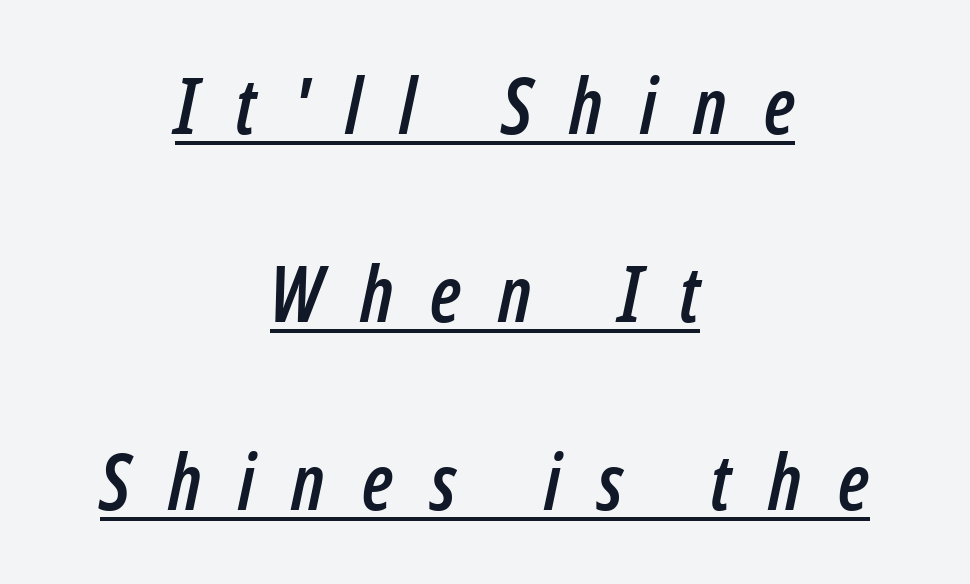
{"italic": "yes", "lean": "right", "slant_degrees": 12, "width": "condensed", "stroke_contrast": "low", "x_height": "medium", "monospaced": "no", "underline": "yes", "align": "center", "line_spacing": "loose", "line_spacing_ratio": 2.44, "letter_spacing": "wide", "letter_spacing_em": 0.48, "glyph_px": 77}
